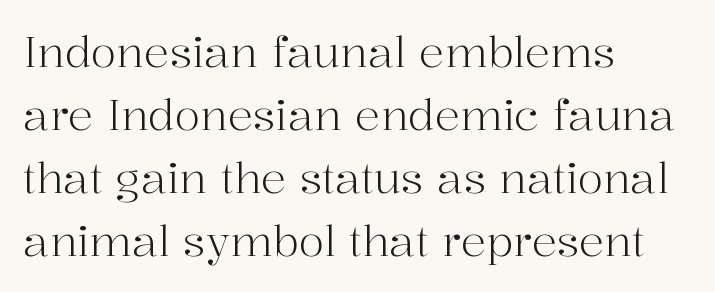
{"serif": "yes", "italic": "no", "bold": "no", "weight": "light", "width": "normal", "stroke_contrast": "high", "x_height": "medium", "monospaced": "no", "underline": "no", "align": "left", "line_spacing": "normal", "line_spacing_ratio": 1.5, "letter_spacing": "normal", "letter_spacing_em": 0.0, "glyph_px": 42}
